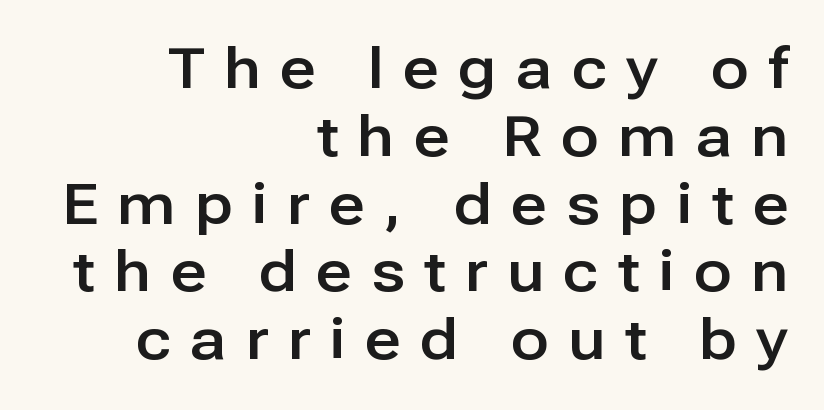
Words appear elongated and porous because spacing is wide. Every character sits straight up, as roman type does. Type without underlining. Note the varied advance widths — an 'i' is clearly narrower than an 'm'.
